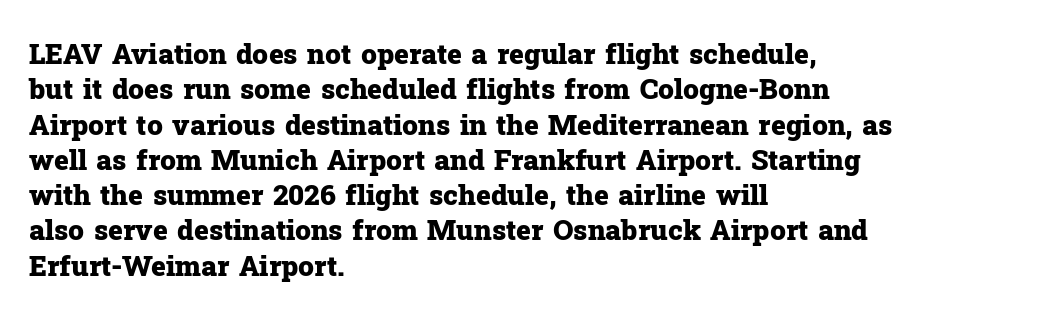
The image shows 28 px heavy serif type, upright; set left-aligned, normal line spacing (1.26x), normal letter spacing, not underlined; low stroke contrast and a medium x-height.
